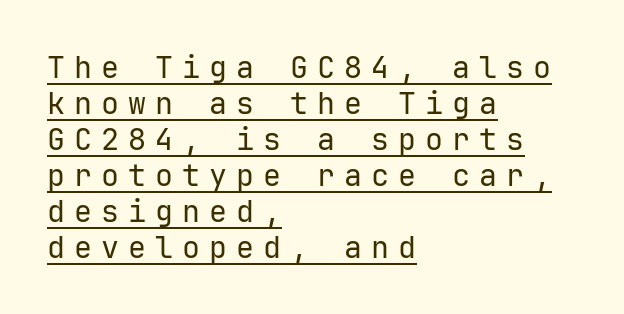
Q: Is the text bold? A: No.
Q: Is the text italic (slanted)? A: No, it is upright.
Q: Is the typeface a serif or a sans-serif typeface? A: Sans-serif.
Q: Is the text underlined? A: Yes.
Q: How is the paragraph aligned? A: Left-aligned.
Q: Is the spacing between letters normal or unusually wide? A: Unusually wide.
Q: Width (condensed, normal, or wide)? A: Normal.
Q: Stroke contrast? A: Low.
Q: x-height? A: Medium.
Q: Monospaced? A: Yes.
